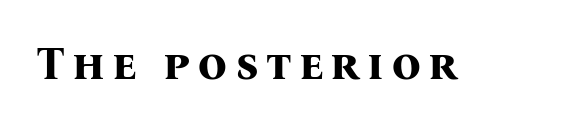
The image shows 46 px bold serif type, upright; set not underlined; medium stroke contrast and a medium x-height.
